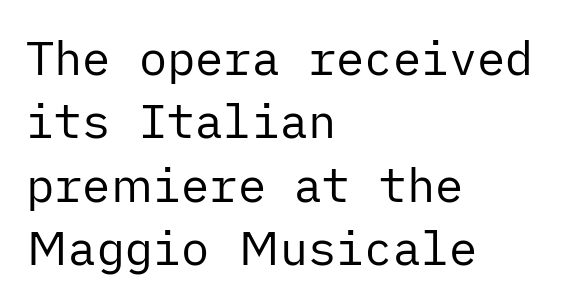
Vertical stems look standard width or narrower in stroke. The lettering stays uniformly vertical, giving the passage a roman look. Underline: absent. The text was rendered using a sans face with plain stroke endings.
